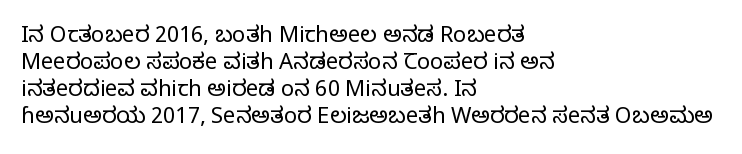
Q: Is the text bold? A: No.
Q: Is the text italic (slanted)? A: No, it is upright.
Q: Is the text underlined? A: No.
Q: How is the paragraph aligned? A: Left-aligned.
Q: Is the spacing between letters normal or unusually wide? A: Normal.
